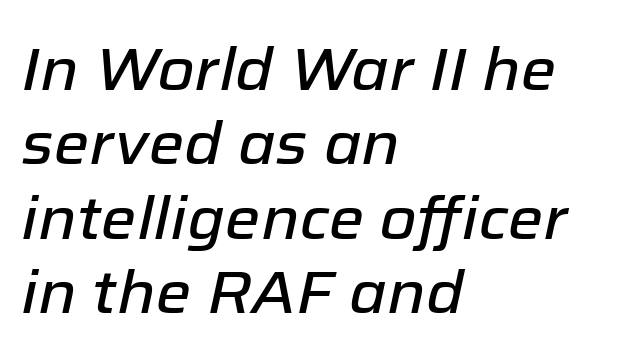
The image shows 60 px text type, italic (leaning right); set left-aligned, line spacing 1.24x, normal letter spacing, not underlined; low stroke contrast and a medium x-height.
